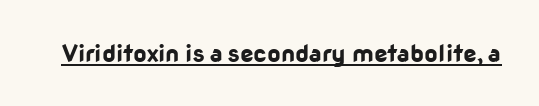
Students, observe the line beneath the letters — that is underlining. Upright lettering throughout. Summary of weight: heavy, a full bold. Here the glyphs are tracked normally, forming tight word shapes.
